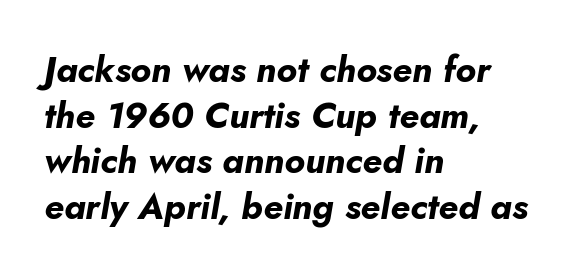
Q: Is the text bold? A: Yes.
Q: Is the text italic (slanted)? A: Yes, it leans right by about 10 degrees.
Q: Is the text underlined? A: No.
Q: How is the paragraph aligned? A: Left-aligned.
Q: Is the spacing between letters normal or unusually wide? A: Normal.
Q: Is the spacing between lines tight, normal or loose? A: Normal.
Q: Width (condensed, normal, or wide)? A: Normal.
Q: Stroke contrast? A: Low.
Q: x-height? A: Small.
Q: Monospaced? A: No.
